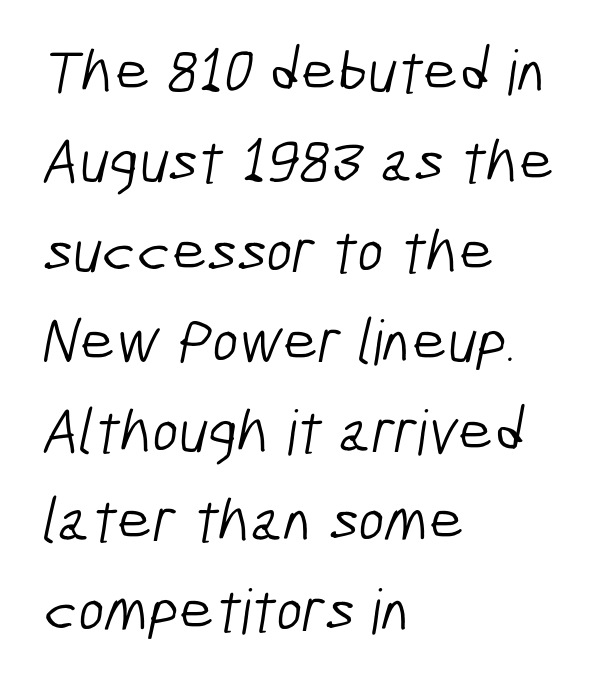
Tracking value appears to be zero — textbook default spacing. The letters advance in unequal steps, a hallmark of proportional type. Stroke terminals: plain, sans-serif. On a weight scale, this lands at 450 or below. The lines sit at an ordinary, default distance from one another.
